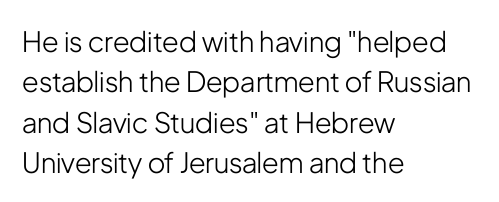
Ascenders rise straight up at ninety degrees. Horizontally, the lines are justified to the leading edge only. The passage shown is typed in a proportional face where columns would drift. Rows of type keep a routine distance in the vertical direction.
